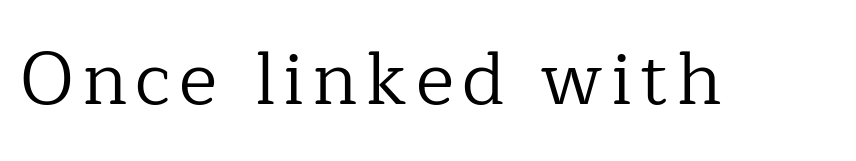
Q: Is the text bold? A: No.
Q: Is the text italic (slanted)? A: No, it is upright.
Q: Is the typeface a serif or a sans-serif typeface? A: Serif.
Q: Is the text underlined? A: No.
Q: Width (condensed, normal, or wide)? A: Normal.
Q: Stroke contrast? A: Low.
Q: x-height? A: Medium.
Q: Monospaced? A: No.
